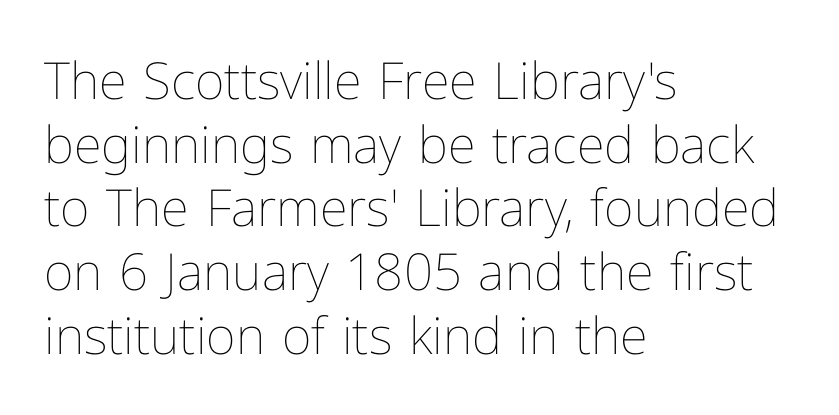
This is the regular roman posture of the typeface. Is the type heavy? It reads as light-to-regular instead. Descender tails drop into unmarked territory. The line-height multiplier appears to be the usual default. Proportional: the letters do not fall into vertical columns.
